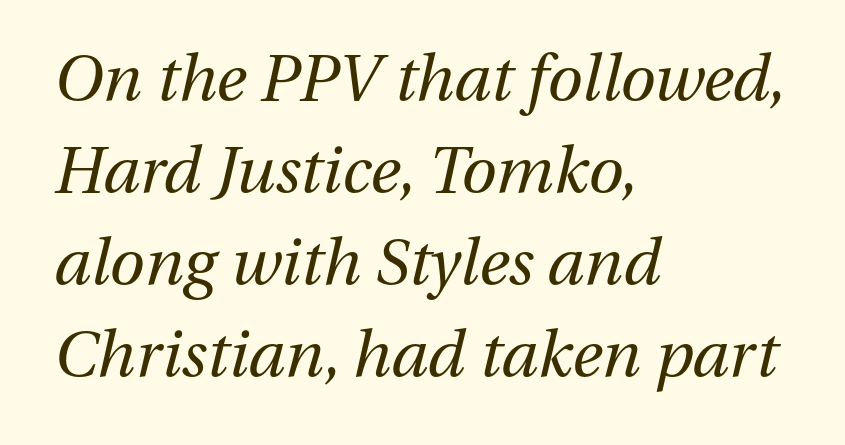
{"italic": "yes", "lean": "right", "slant_degrees": 13, "bold": "no", "weight": "regular", "width": "normal", "stroke_contrast": "medium", "x_height": "medium", "monospaced": "no", "underline": "no", "align": "left", "line_spacing": "normal", "line_spacing_ratio": 1.44, "letter_spacing": "normal", "letter_spacing_em": 0.0, "glyph_px": 64}
